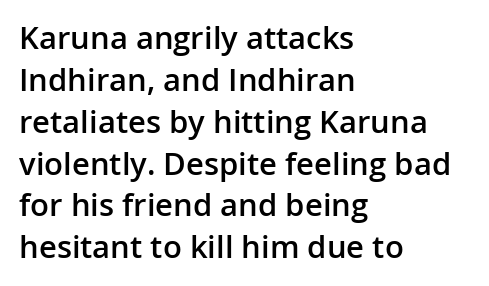
{"serif": "no", "italic": "no", "bold": "semi", "weight": "semibold", "width": "normal", "stroke_contrast": "low", "x_height": "medium", "monospaced": "no", "underline": "no", "align": "left", "line_spacing": "normal", "line_spacing_ratio": 1.35, "letter_spacing": "normal", "letter_spacing_em": 0.0, "glyph_px": 31}
